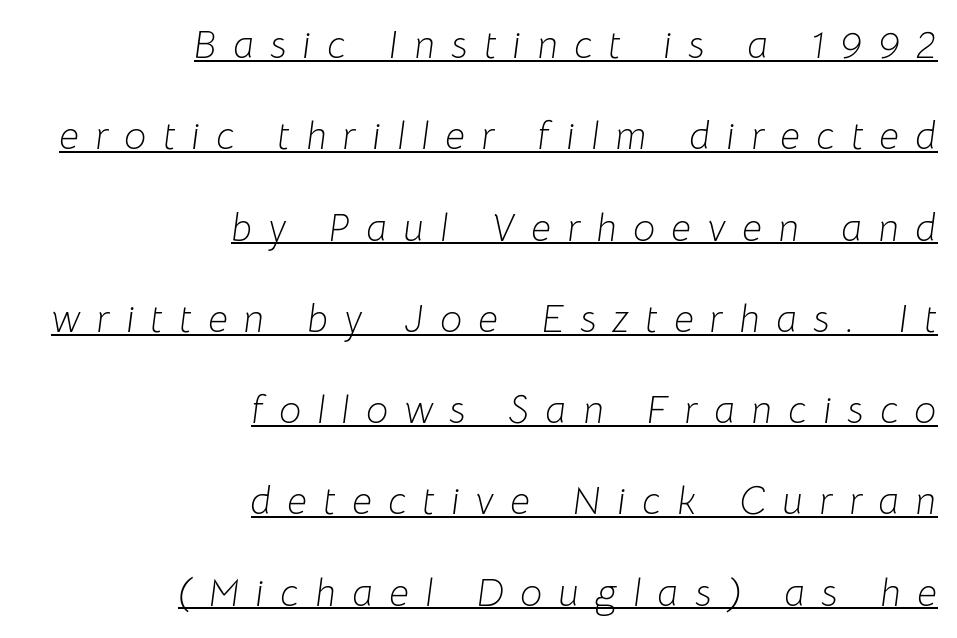
The typesetter has applied underlining to the passage shown. The lines are quadded right. Airy leading. Summary of weight: not heavy and not bold. Letter spacing: wide.
